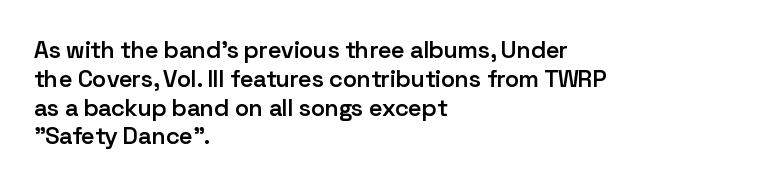
Line beginnings align vertically; line endings do not. The string is rendered with underlining switched off. Emphasis by weight is partial: semibold. Italic? Not at all — the glyphs are vertical. Caption: standard tracking, unaltered.
